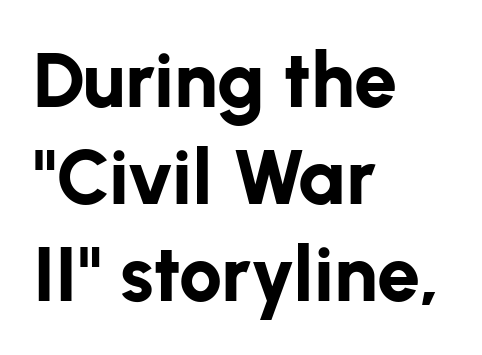
{"serif": "no", "italic": "no", "bold": "yes", "weight": "bold", "width": "normal", "stroke_contrast": "low", "x_height": "medium", "monospaced": "no", "underline": "no", "align": "left", "line_spacing": "normal", "line_spacing_ratio": 1.26, "letter_spacing": "normal", "letter_spacing_em": 0.0, "glyph_px": 77}
